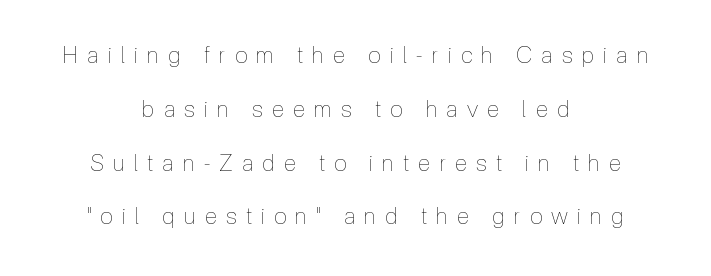
The image shows 23 px text type, upright; set centered, loose line spacing (2.34x), unusually wide letter spacing (+0.4 em), not underlined.
